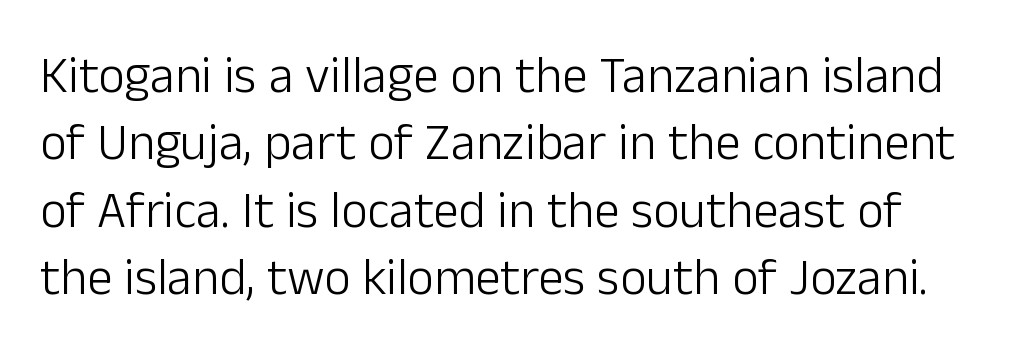
The image shows 51 px light sans-serif type, upright; set normal line spacing (1.32x), normal letter spacing, not underlined; low stroke contrast and a medium x-height.
